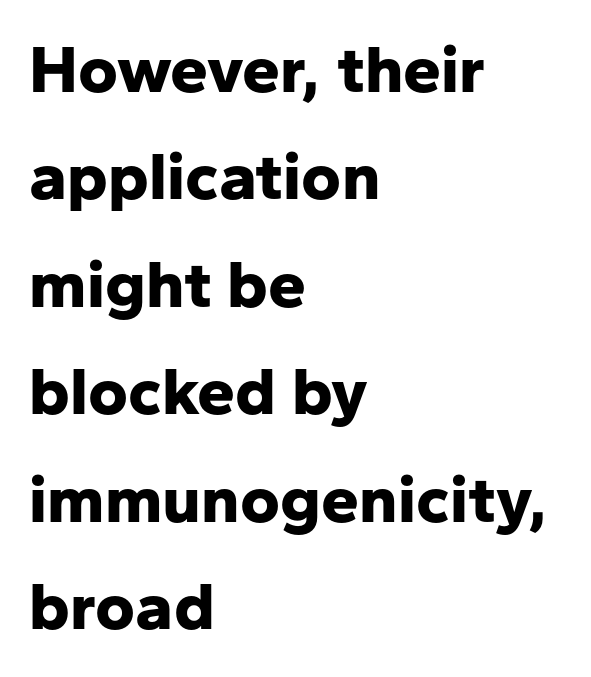
Italic: no, the glyphs are upright roman. The letterforms sit shoulder to shoulder at normal distance. Leading: standard. You can tell from the bare stems that sans-serif type was used. Just letters on the line, the space beneath them empty.
